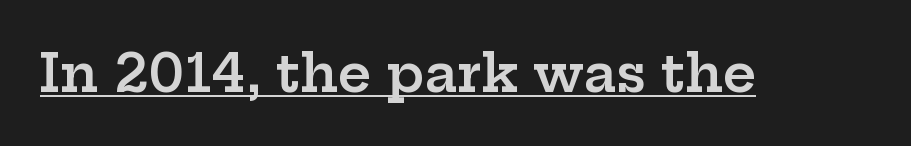
{"serif": "yes", "italic": "no", "bold": "semi", "weight": "semibold", "width": "wide", "stroke_contrast": "low", "x_height": "medium", "monospaced": "no", "underline": "yes", "letter_spacing": "normal", "letter_spacing_em": 0.0, "glyph_px": 52}
